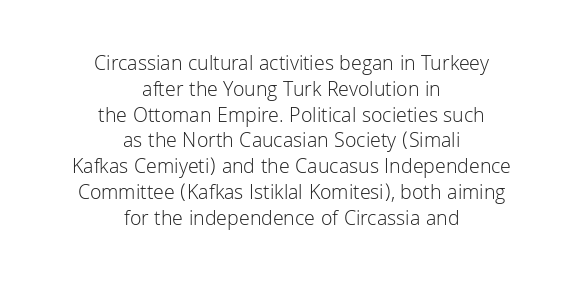
{"italic": "no", "bold": "no", "underline": "no", "align": "center", "line_spacing_ratio": 1.23, "letter_spacing": "normal", "letter_spacing_em": 0.0, "glyph_px": 21}
